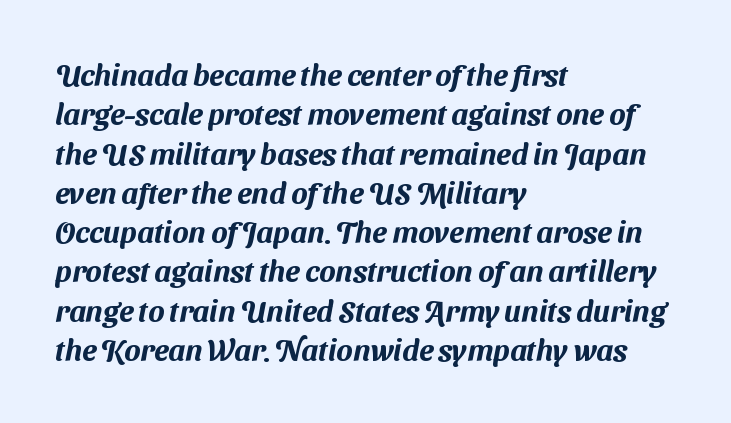
This sample has the flowing, uneven cadence of proportional lettering. Glyph-to-glyph distance matches everyday printed text. Decoration check: the copy has no underline. Grotesque or geometric, the face here clearly has no serifs.
